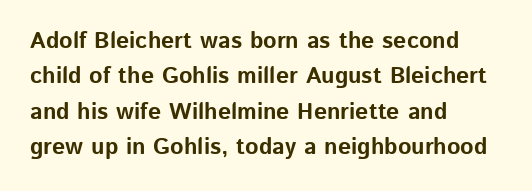
Q: Is the text bold? A: Yes.
Q: Is the text italic (slanted)? A: No, it is upright.
Q: Is the text underlined? A: No.
Q: How is the paragraph aligned? A: Left-aligned.
Q: Is the spacing between letters normal or unusually wide? A: Normal.
Q: Is the spacing between lines tight, normal or loose? A: Normal.
